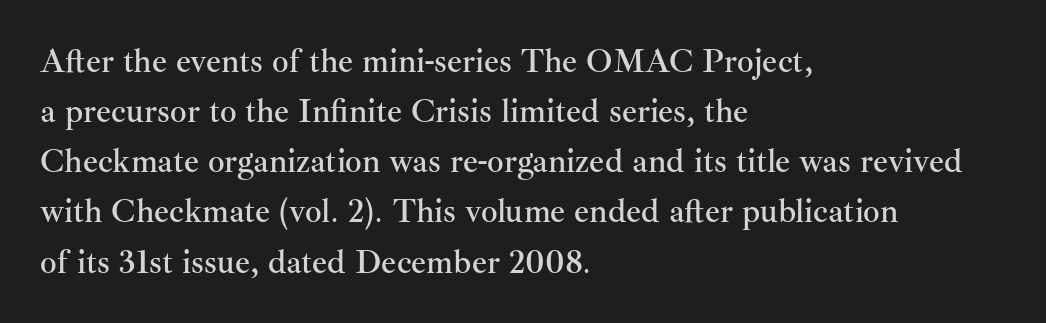
{"serif": "yes", "italic": "no", "width": "normal", "stroke_contrast": "medium", "x_height": "small", "monospaced": "no", "underline": "no", "align": "left", "line_spacing": "normal", "line_spacing_ratio": 1.52, "letter_spacing": "normal", "letter_spacing_em": 0.0, "glyph_px": 33}
